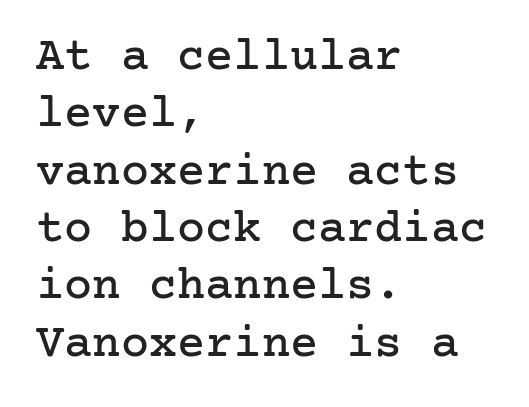
{"serif": "yes", "italic": "no", "width": "normal", "stroke_contrast": "low", "x_height": "medium", "underline": "no", "align": "left", "line_spacing_ratio": 1.22, "letter_spacing": "normal", "letter_spacing_em": 0.0, "glyph_px": 47}
